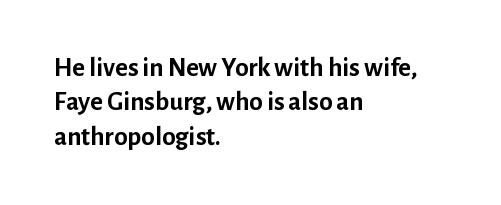
Q: Is the text bold? A: Yes.
Q: Is the text italic (slanted)? A: No, it is upright.
Q: Is the text underlined? A: No.
Q: How is the paragraph aligned? A: Left-aligned.
Q: Is the spacing between letters normal or unusually wide? A: Normal.
Q: Is the spacing between lines tight, normal or loose? A: Normal.
